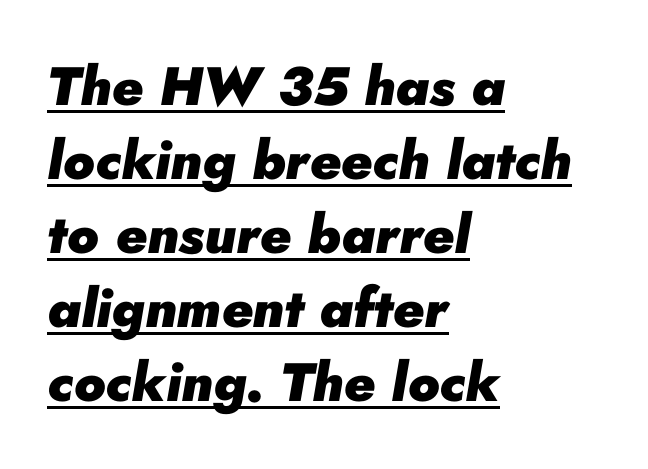
The image shows 54 px heavy type, italic (leaning right); set left-aligned, normal line spacing (1.37x), normal letter spacing, underlined; low stroke contrast and a small x-height.
